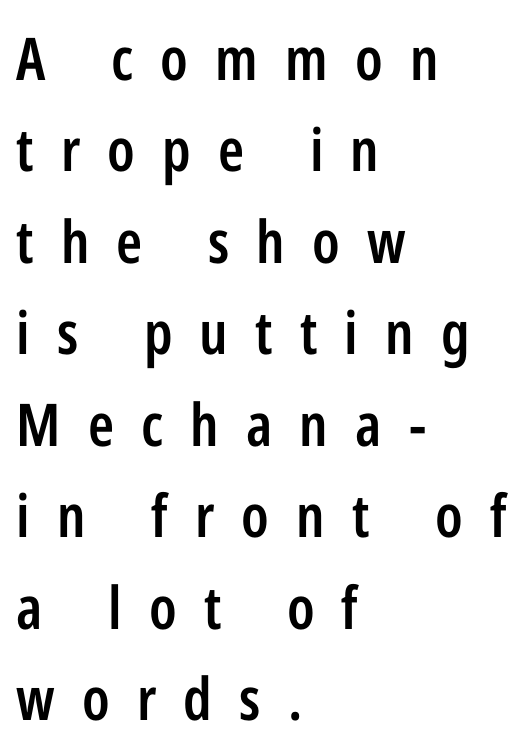
In terms of weight, the rendering is demibold, just under bold. This rendering employs a face without finishing strokes, i.e., a sans-serif. The block of text has a typical density, with ordinary space between rows. Notice how the stems are strictly vertical — no italics here.
